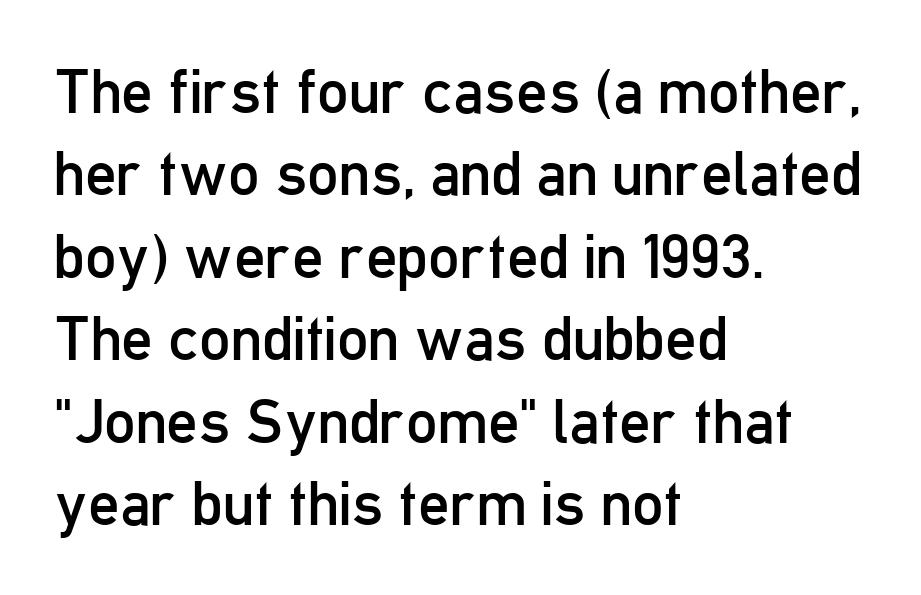
The image shows 62 px regular-weight, condensed sans-serif type, upright; set left-aligned, normal line spacing (1.33x), normal letter spacing, not underlined; low stroke contrast and a medium x-height.
